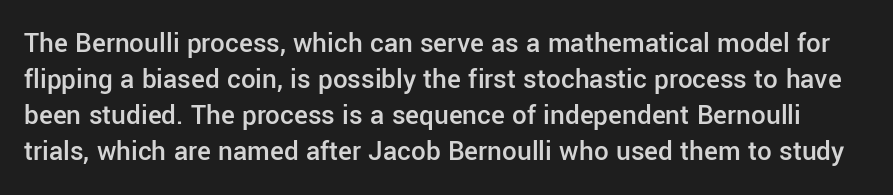
Q: Is the text bold? A: Semi-bold.
Q: Is the text italic (slanted)? A: No, it is upright.
Q: Is the typeface a serif or a sans-serif typeface? A: Sans-serif.
Q: Is the text underlined? A: No.
Q: Is the spacing between letters normal or unusually wide? A: Normal.
Q: Width (condensed, normal, or wide)? A: Normal.
Q: Stroke contrast? A: Low.
Q: x-height? A: Medium.
Q: Monospaced? A: No.
